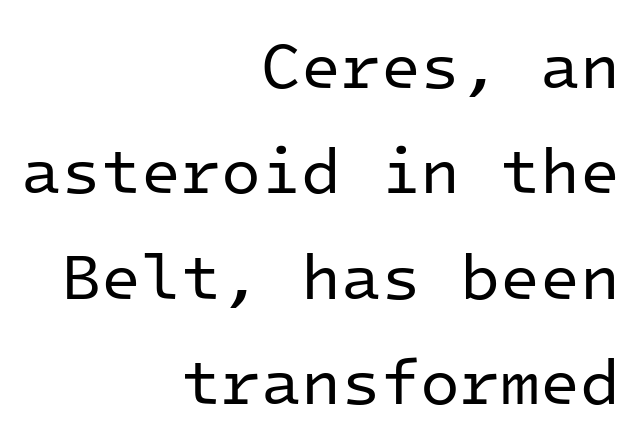
Q: Is the text bold? A: No.
Q: Is the text italic (slanted)? A: No, it is upright.
Q: Is the typeface a serif or a sans-serif typeface? A: Sans-serif.
Q: Is the text underlined? A: No.
Q: How is the paragraph aligned? A: Right-aligned.
Q: Is the spacing between letters normal or unusually wide? A: Normal.
Q: Is the spacing between lines tight, normal or loose? A: Normal.
Q: Width (condensed, normal, or wide)? A: Normal.
Q: Stroke contrast? A: Low.
Q: x-height? A: Medium.
Q: Monospaced? A: Yes.
